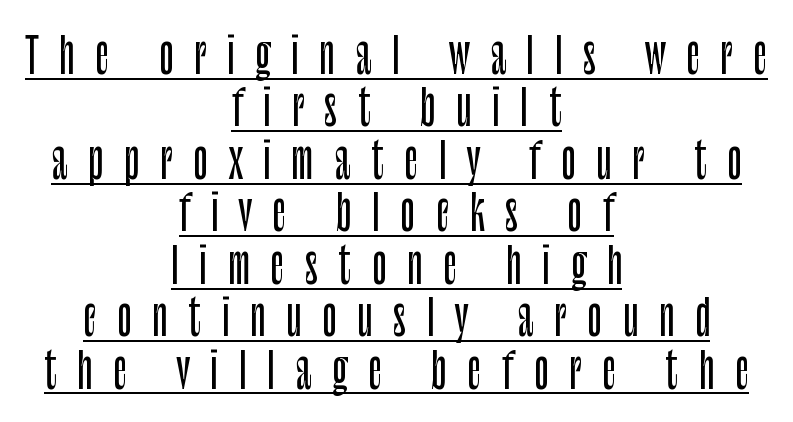
Q: Is the text italic (slanted)? A: No, it is upright.
Q: Is the typeface a serif or a sans-serif typeface? A: Sans-serif.
Q: Is the text underlined? A: Yes.
Q: How is the paragraph aligned? A: Centered.
Q: Is the spacing between letters normal or unusually wide? A: Unusually wide.
Q: Is the spacing between lines tight, normal or loose? A: Tight.
Q: Width (condensed, normal, or wide)? A: Condensed.
Q: Stroke contrast? A: Low.
Q: x-height? A: Large.
Q: Monospaced? A: No.
